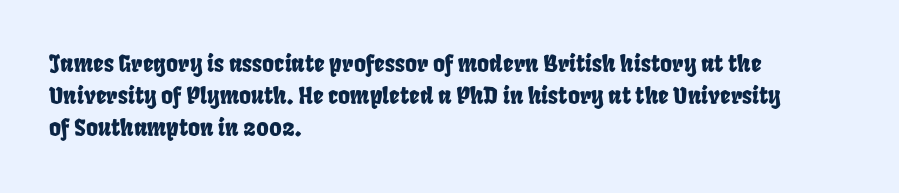
Q: Is the text underlined? A: No.
Q: How is the paragraph aligned? A: Left-aligned.
Q: Is the spacing between letters normal or unusually wide? A: Normal.
Q: Is the spacing between lines tight, normal or loose? A: Normal.
